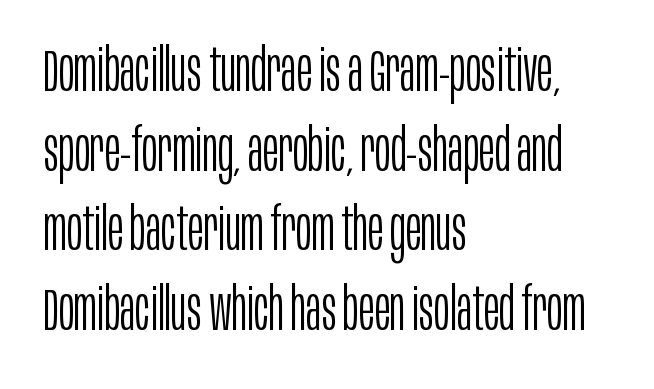
{"serif": "no", "italic": "no", "bold": "no", "weight": "light", "width": "condensed", "stroke_contrast": "low", "x_height": "large", "monospaced": "no", "underline": "no", "align": "left", "line_spacing": "normal", "line_spacing_ratio": 1.35, "letter_spacing": "normal", "letter_spacing_em": 0.0, "glyph_px": 59}
